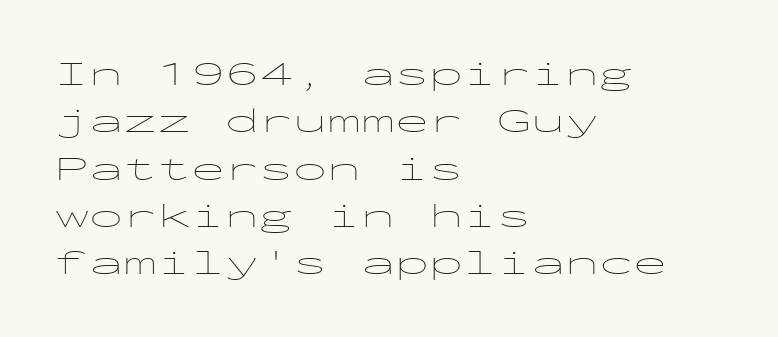
Q: Is the text bold? A: No.
Q: Is the text italic (slanted)? A: No, it is upright.
Q: Is the typeface a serif or a sans-serif typeface? A: Sans-serif.
Q: Is the text underlined? A: No.
Q: How is the paragraph aligned? A: Left-aligned.
Q: Is the spacing between letters normal or unusually wide? A: Normal.
Q: Is the spacing between lines tight, normal or loose? A: Normal.
Q: Width (condensed, normal, or wide)? A: Wide.
Q: Stroke contrast? A: Low.
Q: x-height? A: Medium.
Q: Monospaced? A: Yes.
